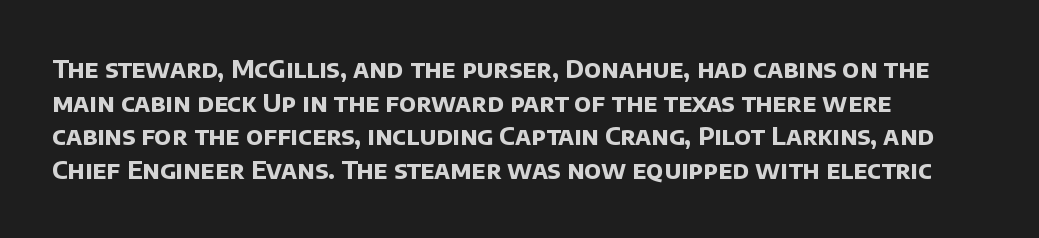
Notice how thick the strokes are: this is what a full bold looks like. This sample uses plain, unmodified letter spacing. Visually the block forms a straight wall on the left and a jagged coastline on the right. A typesetter would call this leading conventional body-copy spacing.
